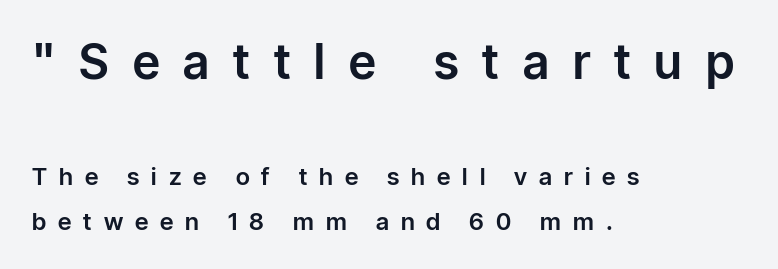
The image shows 48 px sans-serif type, upright; set left-aligned, line spacing 1.89x, unusually wide letter spacing (+0.5 em), not underlined; the first (top) block is 2.0x larger; low stroke contrast and a medium x-height.
